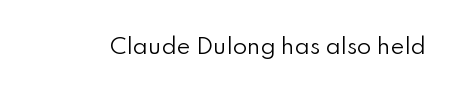
{"italic": "no", "bold": "no", "underline": "no", "letter_spacing": "normal", "letter_spacing_em": 0.0, "glyph_px": 21}
